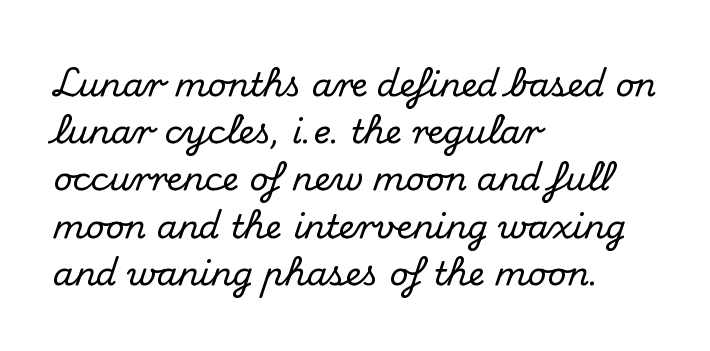
Q: Is the text italic (slanted)? A: Yes.
Q: Is the typeface a serif or a sans-serif typeface? A: Serif.
Q: Is the text underlined? A: No.
Q: How is the paragraph aligned? A: Left-aligned.
Q: Is the spacing between letters normal or unusually wide? A: Normal.
Q: Is the spacing between lines tight, normal or loose? A: Normal.
Q: Width (condensed, normal, or wide)? A: Normal.
Q: Stroke contrast? A: Medium.
Q: x-height? A: Small.
Q: Monospaced? A: No.
